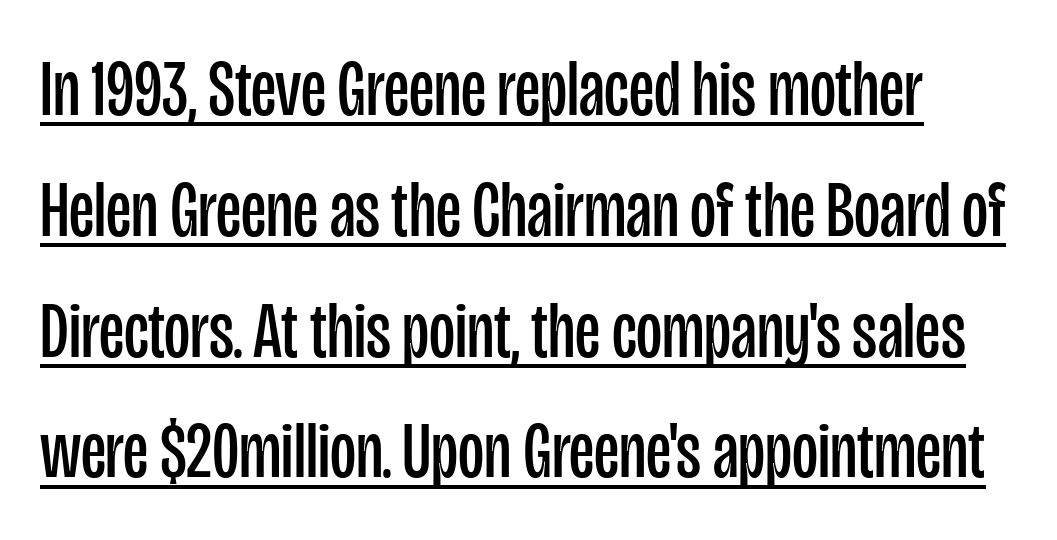
Q: Is the text bold? A: No.
Q: Is the text italic (slanted)? A: No, it is upright.
Q: Is the typeface a serif or a sans-serif typeface? A: Sans-serif.
Q: Is the text underlined? A: Yes.
Q: Is the spacing between letters normal or unusually wide? A: Normal.
Q: Is the spacing between lines tight, normal or loose? A: Normal.
Q: Width (condensed, normal, or wide)? A: Condensed.
Q: Stroke contrast? A: Low.
Q: x-height? A: Large.
Q: Monospaced? A: No.
